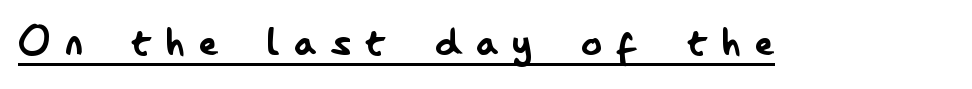
Heaviness? Minimal to ordinary, like unemphasized prose. The face used here is proportionally spaced, like ordinary book or web type. Letterform terminals end flat and unadorned throughout the passage. The typesetter has applied underlining to the passage shown. A typesetter would mark this as roman, not italic. Observe the wide spacing: letters keep a clear distance from each other.
